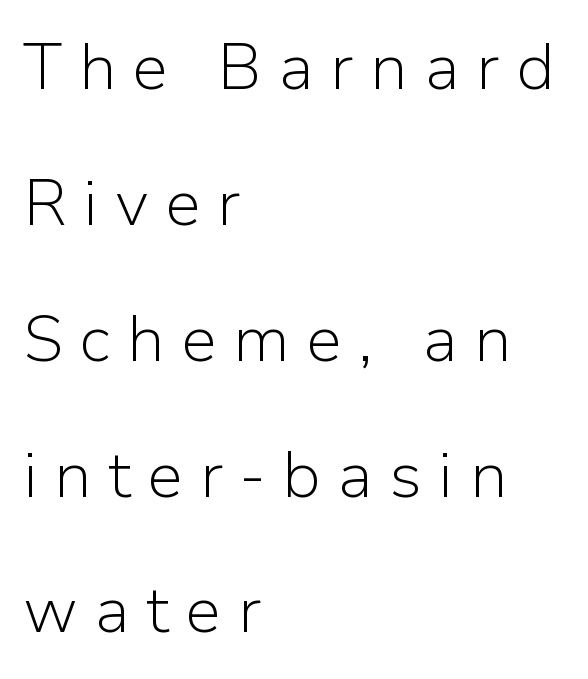
{"serif": "no", "italic": "no", "bold": "no", "weight": "light", "width": "normal", "stroke_contrast": "low", "x_height": "medium", "monospaced": "no", "underline": "no", "align": "left", "line_spacing": "loose", "line_spacing_ratio": 2.09, "letter_spacing": "wide", "letter_spacing_em": 0.25, "glyph_px": 65}
